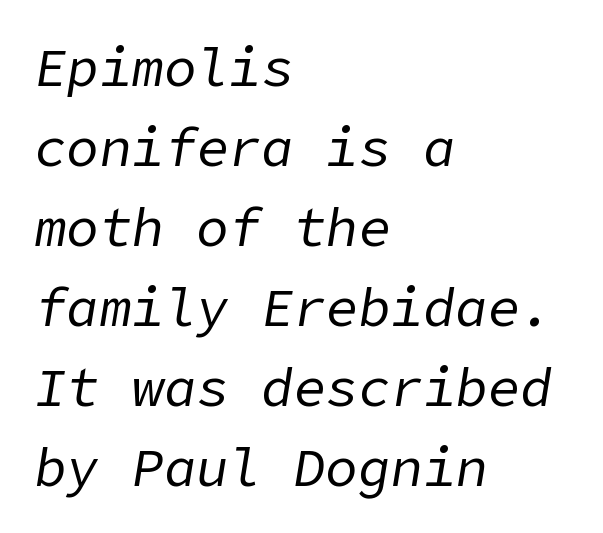
The image shows 54 px regular-weight type, italic (leaning right); set left-aligned, normal line spacing (1.48x), normal letter spacing, not underlined; low stroke contrast and a medium x-height.
